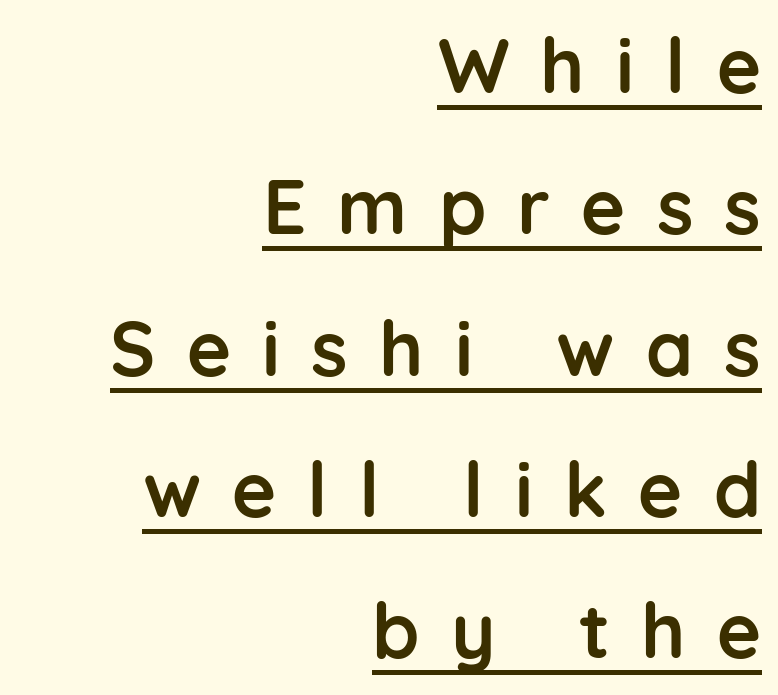
Vertical strokes here are truly vertical. Here the glyphs are tracked loosely, breaking word shapes into spaced letters. The words here are underlined. Notice how the passage keeps a crisp vertical edge on the right only. This sample has the flowing, uneven cadence of proportional lettering.
